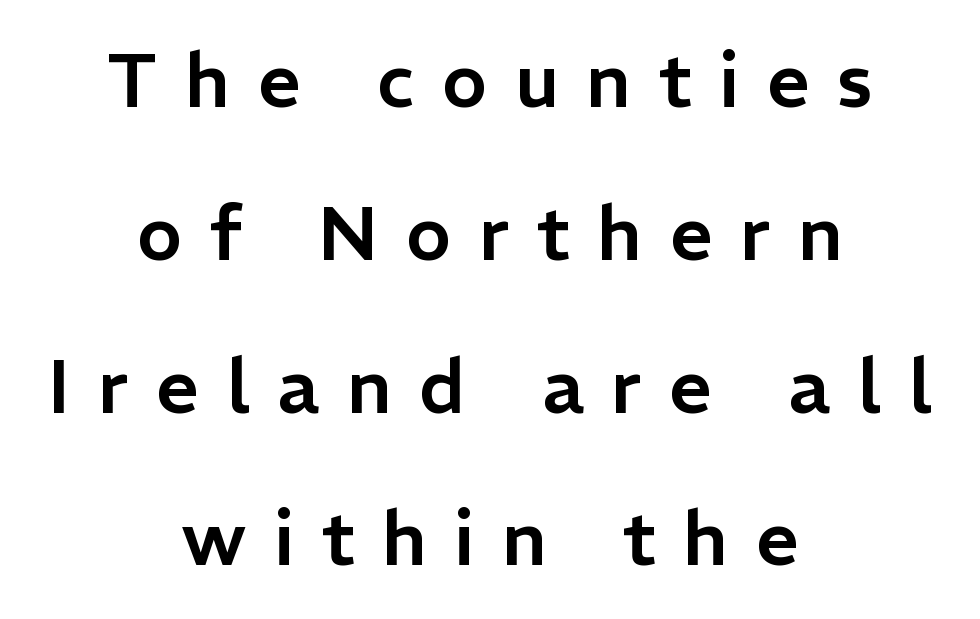
The image shows 76 px sans-serif type, upright; set centered, loose line spacing (2.01x), unusually wide letter spacing (+0.36 em), not underlined; low stroke contrast and a medium x-height.
